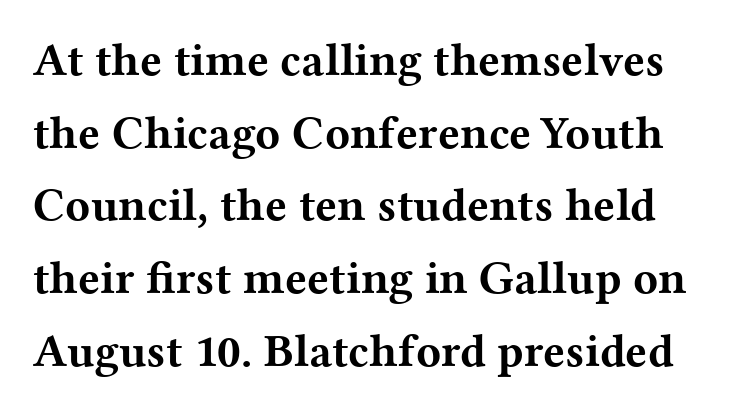
Q: Is the text bold? A: Yes.
Q: Is the text italic (slanted)? A: No, it is upright.
Q: Is the typeface a serif or a sans-serif typeface? A: Serif.
Q: Is the text underlined? A: No.
Q: Is the spacing between letters normal or unusually wide? A: Normal.
Q: Is the spacing between lines tight, normal or loose? A: Normal.
Q: Width (condensed, normal, or wide)? A: Wide.
Q: Stroke contrast? A: Medium.
Q: x-height? A: Medium.
Q: Monospaced? A: No.
